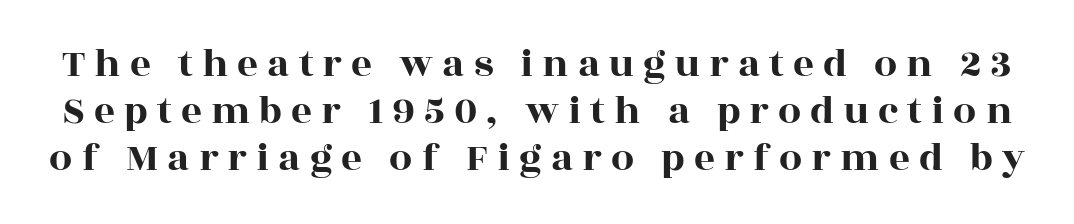
Q: Is the text italic (slanted)? A: No, it is upright.
Q: Is the typeface a serif or a sans-serif typeface? A: Serif.
Q: Is the text underlined? A: No.
Q: Is the spacing between letters normal or unusually wide? A: Unusually wide.
Q: Is the spacing between lines tight, normal or loose? A: Tight.
Q: Width (condensed, normal, or wide)? A: Wide.
Q: x-height? A: Large.
Q: Monospaced? A: No.
